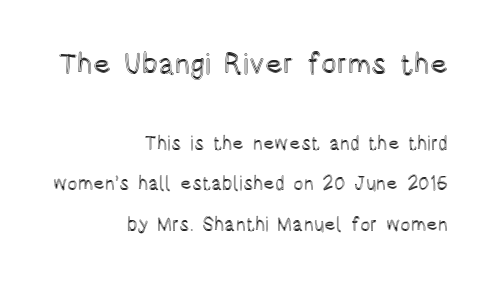
Q: Is the text italic (slanted)? A: No, it is upright.
Q: Is the text underlined? A: No.
Q: How is the paragraph aligned? A: Right-aligned.
Q: Is the spacing between letters normal or unusually wide? A: Normal.
Q: Is the spacing between lines tight, normal or loose? A: Loose.
Q: Which block of text is set in a larger size, the first (top) or the second (bottom)? A: The first (top) one.
Q: Width (condensed, normal, or wide)? A: Condensed.
Q: x-height? A: Large.
Q: Monospaced? A: No.
